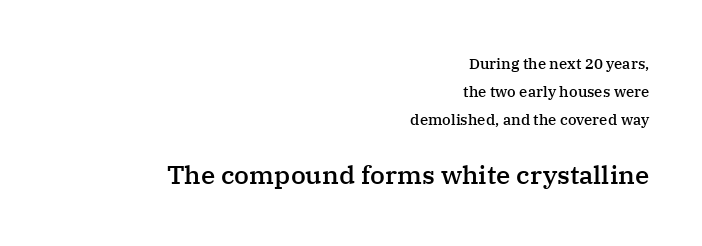
The image shows 26 px text type, upright; set right-aligned, line spacing 1.86x, normal letter spacing, not underlined; the second (bottom) block is 1.73x larger.
